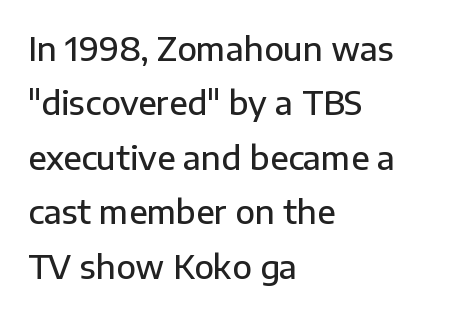
You could not count columns in this text — the font is proportionally spaced. These lines are set flush left with a ragged right edge. These lines are composed in type without serifs. Posture: vertical.
